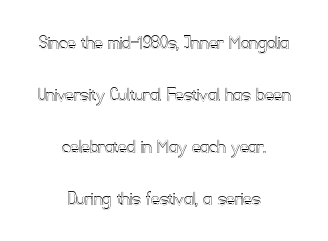
Inter-character spacing is left at the font's built-in metrics. The specimen reads as upright at a glance. One glance says open: line gaps are wider than usual. This rendering features lettering with no underline.
